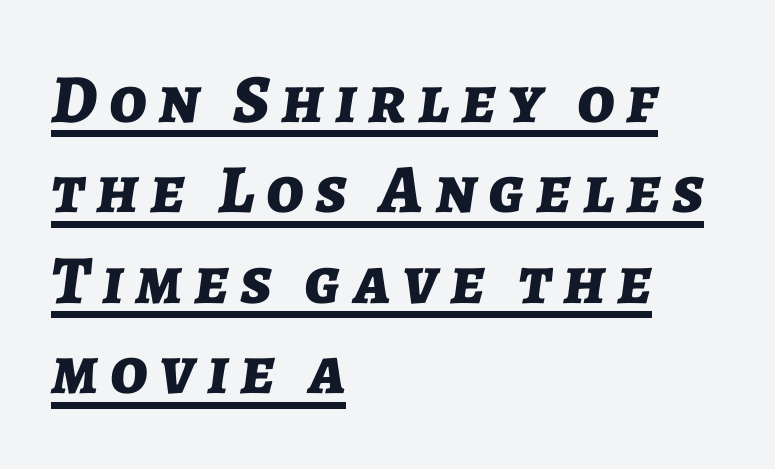
{"italic": "yes", "lean": "right", "slant_degrees": 7, "bold": "yes", "weight": "bold", "width": "normal", "stroke_contrast": "low", "x_height": "medium", "monospaced": "no", "underline": "yes", "align": "left", "line_spacing": "normal", "line_spacing_ratio": 1.31, "glyph_px": 69}
